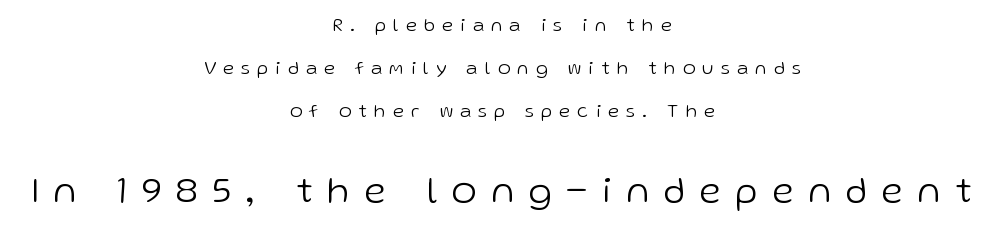
Q: Is the text bold? A: No.
Q: Is the text italic (slanted)? A: No, it is upright.
Q: Is the typeface a serif or a sans-serif typeface? A: Sans-serif.
Q: Is the text underlined? A: No.
Q: How is the paragraph aligned? A: Centered.
Q: Is the spacing between letters normal or unusually wide? A: Unusually wide.
Q: Is the spacing between lines tight, normal or loose? A: Loose.
Q: Which block of text is set in a larger size, the first (top) or the second (bottom)? A: The second (bottom) one.
Q: Width (condensed, normal, or wide)? A: Normal.
Q: Stroke contrast? A: Low.
Q: x-height? A: Medium.
Q: Monospaced? A: No.
